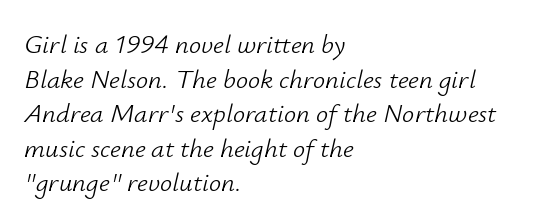
Q: Is the text bold? A: No.
Q: Is the text italic (slanted)? A: Yes, it leans right by about 12 degrees.
Q: Is the text underlined? A: No.
Q: How is the paragraph aligned? A: Left-aligned.
Q: Is the spacing between letters normal or unusually wide? A: Normal.
Q: Is the spacing between lines tight, normal or loose? A: Normal.
